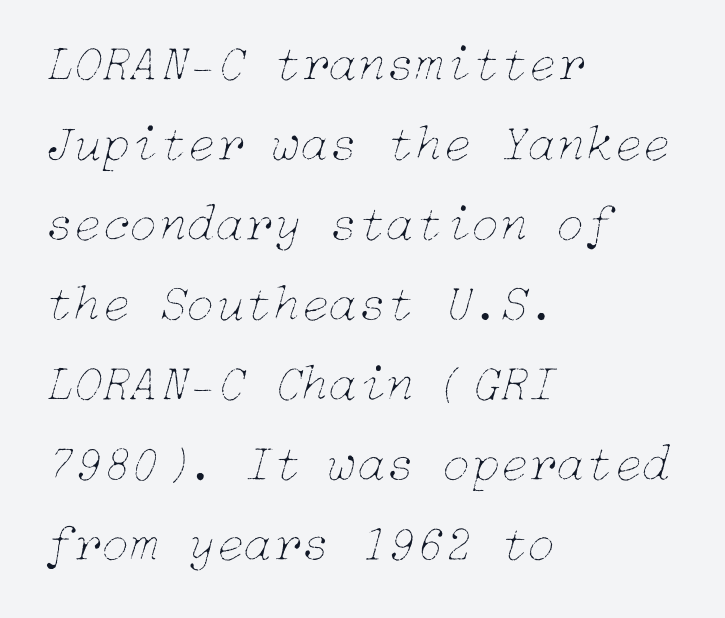
The typesetting does not lean heavy: it is not bold. The rendering uses a moderate line-height, typical for paragraphs. The baseline area is clear. Slanted lettering throughout.
